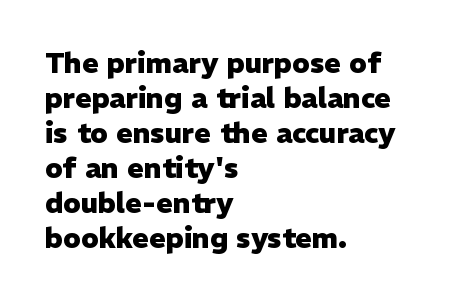
{"serif": "no", "italic": "no", "bold": "yes", "weight": "heavy", "width": "normal", "stroke_contrast": "low", "x_height": "medium", "monospaced": "no", "underline": "no", "align": "left", "line_spacing": "normal", "line_spacing_ratio": 1.25, "letter_spacing": "normal", "letter_spacing_em": 0.0, "glyph_px": 28}
